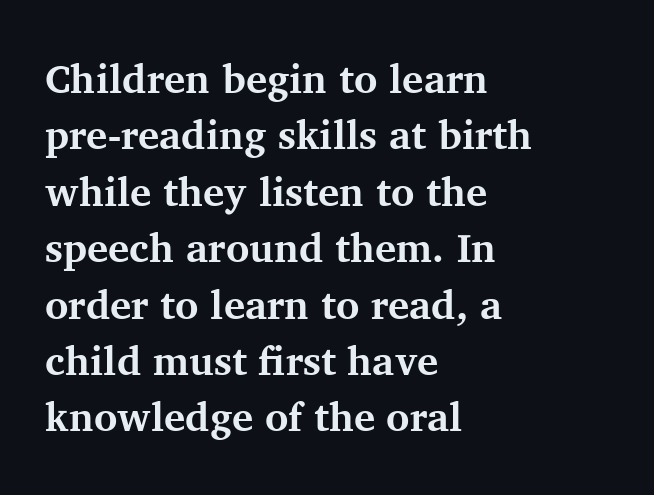
The glyphs are unaccompanied by any horizontal stroke below them. The face used here is seriffed, in the tradition of book romans. Is this a fixed-width face? No — the glyphs have proportional, varying widths. You'd pick this weight for a headline — it's a proper bold.
